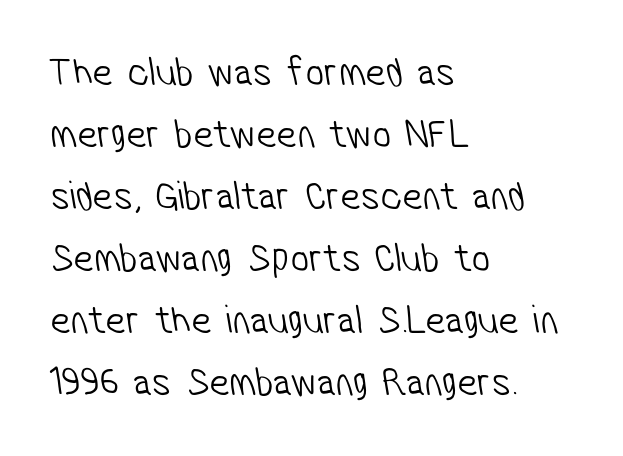
{"serif": "no", "bold": "no", "weight": "light", "width": "condensed", "stroke_contrast": "low", "x_height": "medium", "monospaced": "no", "underline": "no", "align": "left", "line_spacing": "normal", "line_spacing_ratio": 1.51, "letter_spacing": "normal", "letter_spacing_em": 0.0, "glyph_px": 41}
